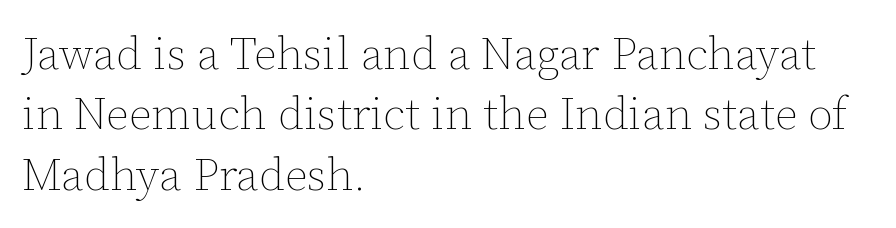
Q: Is the text bold? A: No.
Q: Is the text italic (slanted)? A: No, it is upright.
Q: Is the text underlined? A: No.
Q: How is the paragraph aligned? A: Left-aligned.
Q: Is the spacing between letters normal or unusually wide? A: Normal.
Q: Is the spacing between lines tight, normal or loose? A: Normal.
Q: Width (condensed, normal, or wide)? A: Normal.
Q: Stroke contrast? A: Low.
Q: x-height? A: Medium.
Q: Monospaced? A: No.
